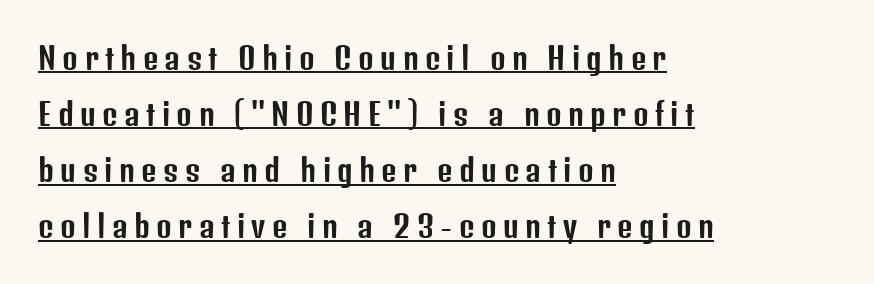
Q: Is the text italic (slanted)? A: No, it is upright.
Q: Is the typeface a serif or a sans-serif typeface? A: Sans-serif.
Q: Is the text underlined? A: Yes.
Q: How is the paragraph aligned? A: Left-aligned.
Q: Is the spacing between letters normal or unusually wide? A: Unusually wide.
Q: Width (condensed, normal, or wide)? A: Condensed.
Q: Stroke contrast? A: Low.
Q: x-height? A: Medium.
Q: Monospaced? A: No.
